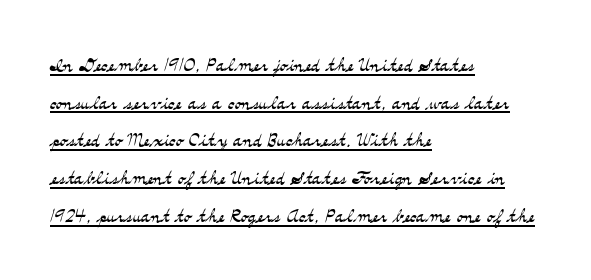
The image shows 25 px text type; set left-aligned, normal line spacing (1.51x), normal letter spacing, underlined.
